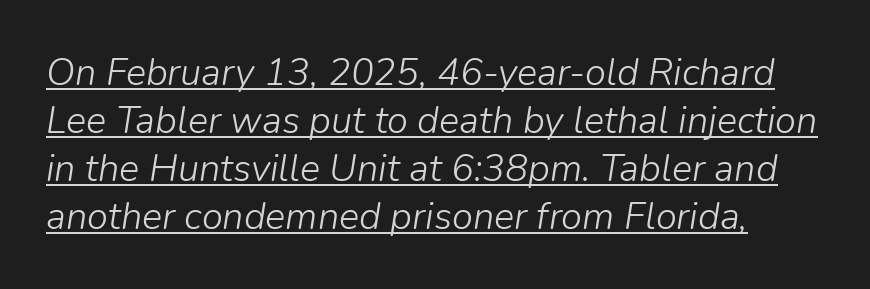
The image shows 38 px light type, italic (leaning right); set normal line spacing (1.26x), normal letter spacing, underlined; low stroke contrast and a medium x-height.
